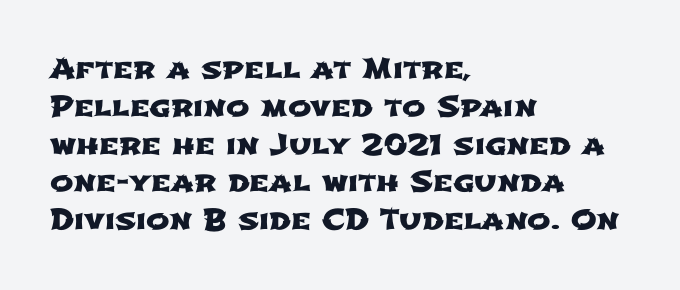
The image shows 28 px wide sans-serif type; set left-aligned, normal line spacing (1.35x), normal letter spacing, not underlined; low stroke contrast and a medium x-height.
